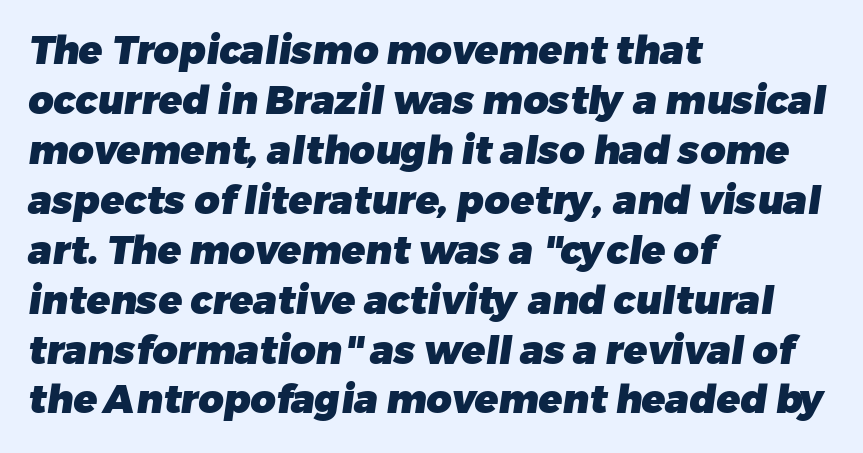
The image shows 39 px heavy sans-serif type; set left-aligned, normal line spacing (1.28x), normal letter spacing, not underlined; low stroke contrast and a medium x-height.
